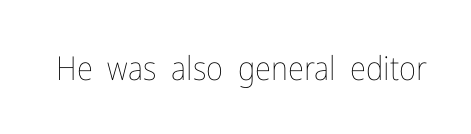
Is this a fixed-width face? No — the glyphs have proportional, varying widths. Upright lettering throughout. Is the type heavy? It reads as light-to-regular instead. Letter spacing: default. The space directly below the letters is spotless.
